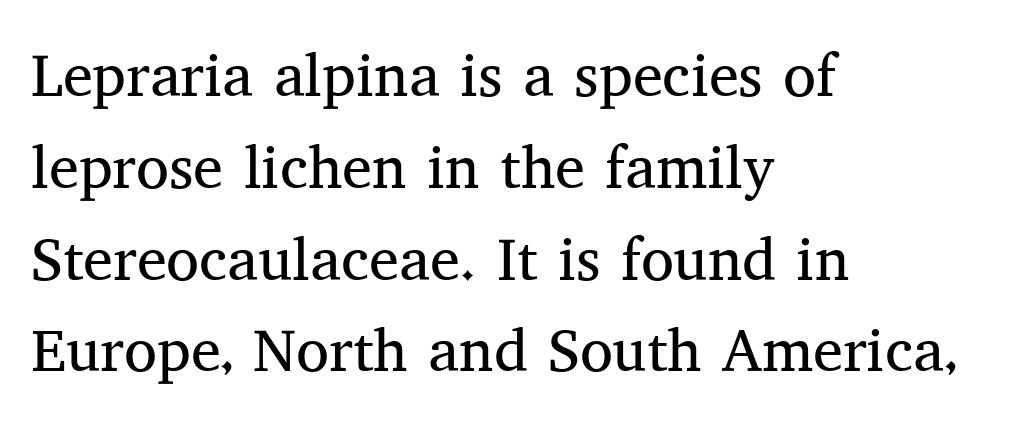
The rendering anchors every line to the left-hand side. This rendering leaves character spacing at its baseline value. Underline: absent. The face looks like a standard text weight, possibly lighter. The designer went with a serif here, giving each stem small feet. One glance says typical: line gaps are just what's usual.
